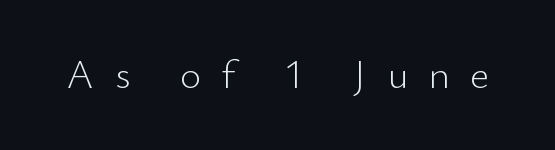
{"serif": "no", "italic": "no", "bold": "no", "weight": "light", "width": "normal", "stroke_contrast": "low", "x_height": "small", "monospaced": "no", "underline": "no", "letter_spacing": "wide", "letter_spacing_em": 0.49, "glyph_px": 41}
